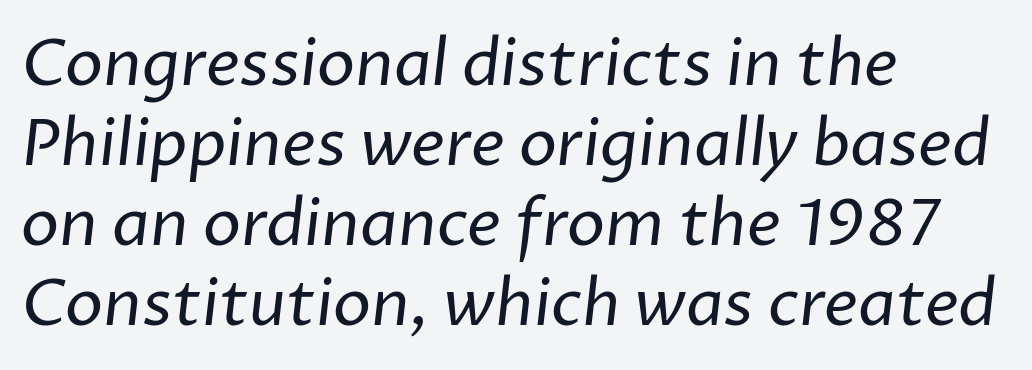
The horizontal fit of the characters is conventional and even. The compositor pushed each line to the left boundary. The font sits on the lighter half of the weight spectrum, regular included. Clear beneath every line of the passage. The passage shown is typed in a proportional face where columns would drift.
